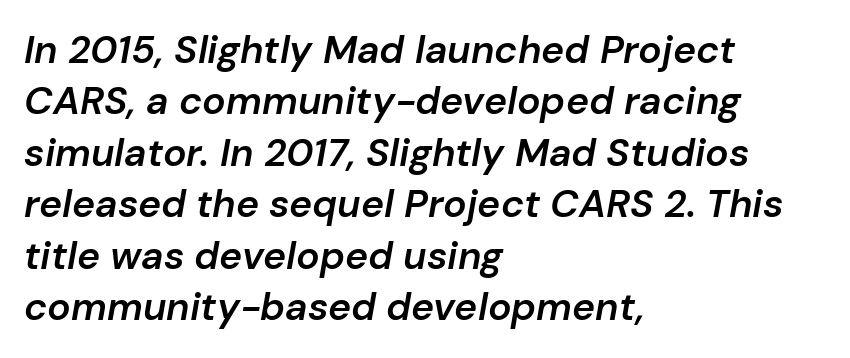
The image shows 39 px semibold type, italic (leaning right); set left-aligned, normal line spacing (1.32x), normal letter spacing, not underlined; low stroke contrast and a medium x-height.
